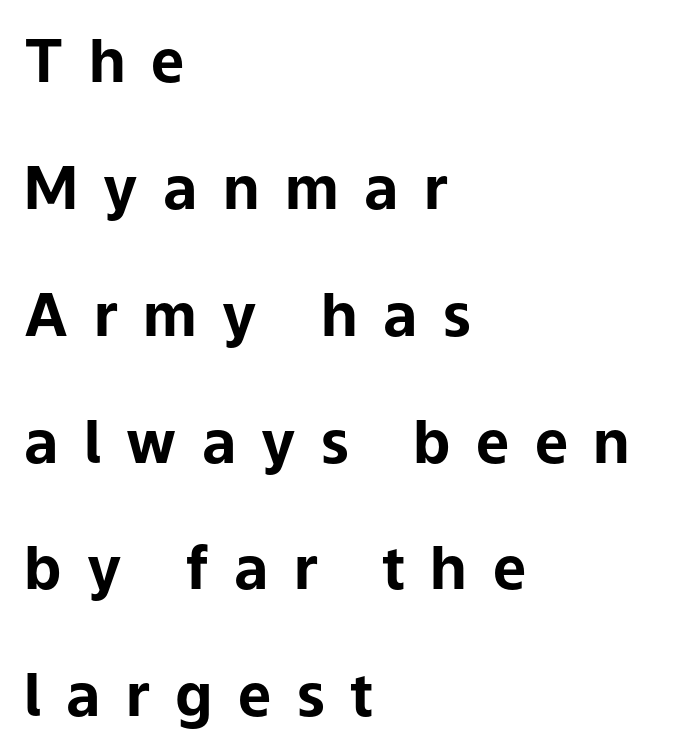
The image shows 59 px bold sans-serif type, upright; set left-aligned, loose line spacing (2.15x), unusually wide letter spacing (+0.43 em), not underlined; low stroke contrast and a medium x-height.
